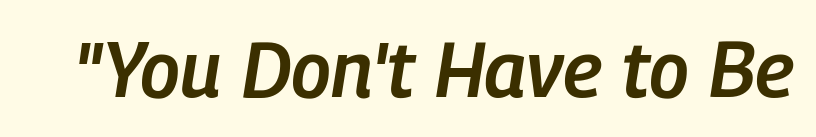
The image shows 77 px semibold, condensed type, italic (leaning right); set normal letter spacing, not underlined; low stroke contrast and a medium x-height.
